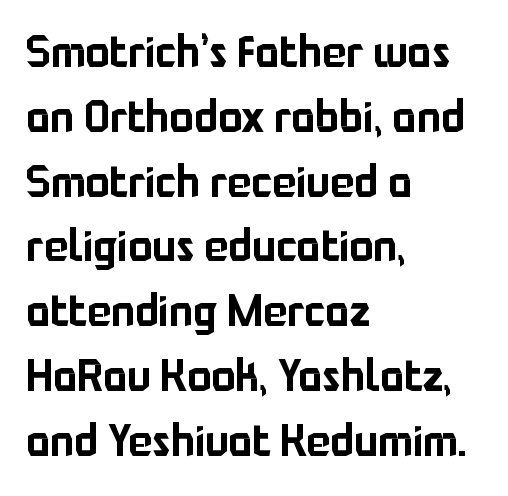
Q: Is the text italic (slanted)? A: No, it is upright.
Q: Is the typeface a serif or a sans-serif typeface? A: Sans-serif.
Q: Is the text underlined? A: No.
Q: How is the paragraph aligned? A: Left-aligned.
Q: Is the spacing between letters normal or unusually wide? A: Normal.
Q: Is the spacing between lines tight, normal or loose? A: Normal.
Q: Width (condensed, normal, or wide)? A: Normal.
Q: Stroke contrast? A: Low.
Q: x-height? A: Medium.
Q: Monospaced? A: No.
